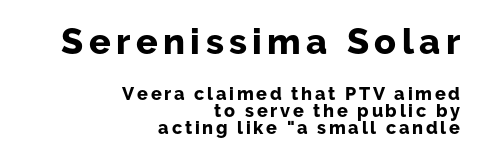
Q: Is the text bold? A: Yes.
Q: Is the text italic (slanted)? A: No, it is upright.
Q: Is the typeface a serif or a sans-serif typeface? A: Sans-serif.
Q: Is the text underlined? A: No.
Q: How is the paragraph aligned? A: Right-aligned.
Q: Is the spacing between lines tight, normal or loose? A: Tight.
Q: Which block of text is set in a larger size, the first (top) or the second (bottom)? A: The first (top) one.
Q: Width (condensed, normal, or wide)? A: Normal.
Q: Stroke contrast? A: Low.
Q: x-height? A: Medium.
Q: Monospaced? A: No.
